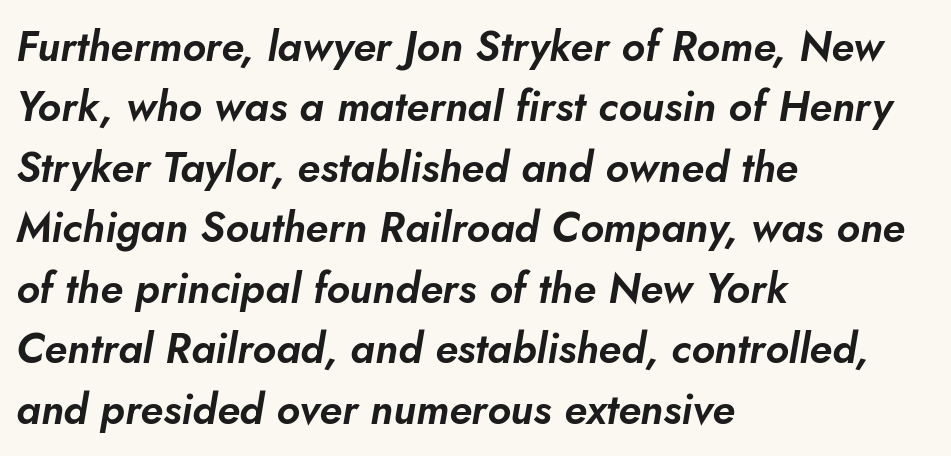
Just letters on the line, the space beneath them empty. The font's italic variant was chosen for this text. You could not count columns in this text — the font is proportionally spaced. Notice how the passage keeps a crisp vertical edge on the left only. The type is set solid horizontally, with unmodified tracking.
